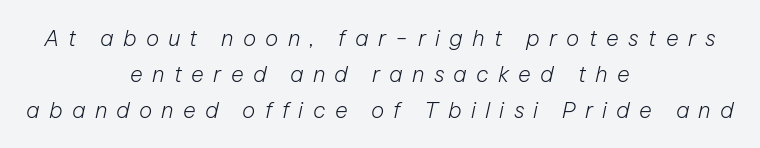
What stands out about the letter spacing? Its width — letters are far apart. The text block is weighted toward neither margin, spreading evenly from the middle. The strip under each line holds only bare page. Each new line begins a customary step beneath the previous one. The specimen reads as italic at a glance. The cut favours lightness, reaching ordinary text weight at its darkest.
